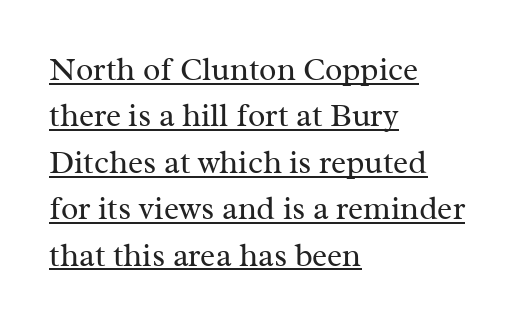
Q: Is the text bold? A: No.
Q: Is the text italic (slanted)? A: No, it is upright.
Q: Is the typeface a serif or a sans-serif typeface? A: Serif.
Q: Is the text underlined? A: Yes.
Q: How is the paragraph aligned? A: Left-aligned.
Q: Is the spacing between letters normal or unusually wide? A: Normal.
Q: Is the spacing between lines tight, normal or loose? A: Normal.
Q: Width (condensed, normal, or wide)? A: Normal.
Q: Stroke contrast? A: Medium.
Q: x-height? A: Medium.
Q: Monospaced? A: No.
